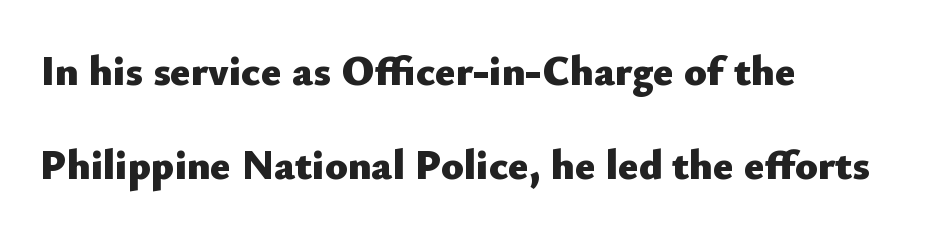
The image shows 42 px heavy sans-serif type, upright; set left-aligned, loose line spacing (2.25x), normal letter spacing, not underlined; low stroke contrast and a small x-height.
